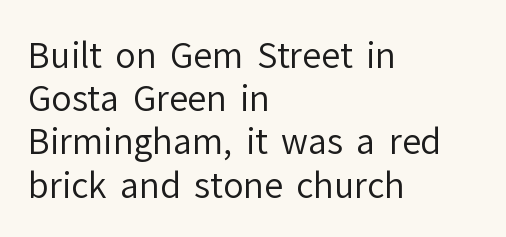
This is sans-serif lettering, the kind often seen on screens and signage. Only glyphs here, with clear space below each row. The compositor pushed each line to the left boundary. Does the leading feel generous? No, just average. Ordinary non-slanted type is in use.
